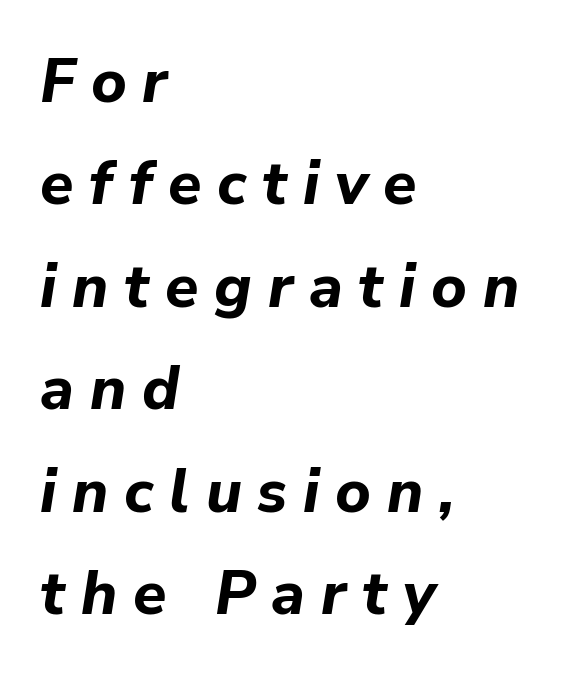
Q: Is the text bold? A: Yes.
Q: Is the text italic (slanted)? A: Yes, it leans right by about 9 degrees.
Q: Is the text underlined? A: No.
Q: How is the paragraph aligned? A: Left-aligned.
Q: Is the spacing between letters normal or unusually wide? A: Unusually wide.
Q: Is the spacing between lines tight, normal or loose? A: Normal.
Q: Width (condensed, normal, or wide)? A: Normal.
Q: Stroke contrast? A: Low.
Q: x-height? A: Medium.
Q: Monospaced? A: No.
